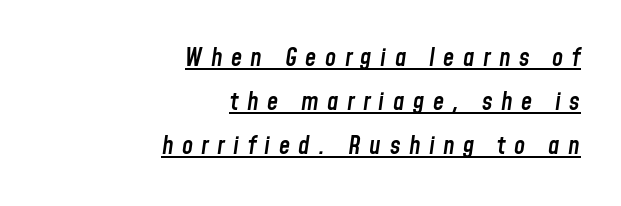
Q: Is the text bold? A: Semi-bold.
Q: Is the text italic (slanted)? A: Yes, it leans right by about 8 degrees.
Q: Is the text underlined? A: Yes.
Q: How is the paragraph aligned? A: Right-aligned.
Q: Is the spacing between letters normal or unusually wide? A: Unusually wide.
